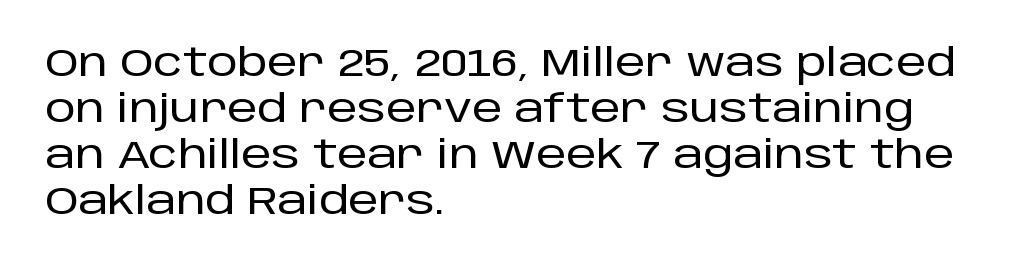
{"serif": "no", "italic": "no", "width": "normal", "stroke_contrast": "low", "x_height": "large", "monospaced": "no", "underline": "no", "align": "left", "line_spacing_ratio": 1.21, "letter_spacing": "normal", "letter_spacing_em": 0.0, "glyph_px": 38}
